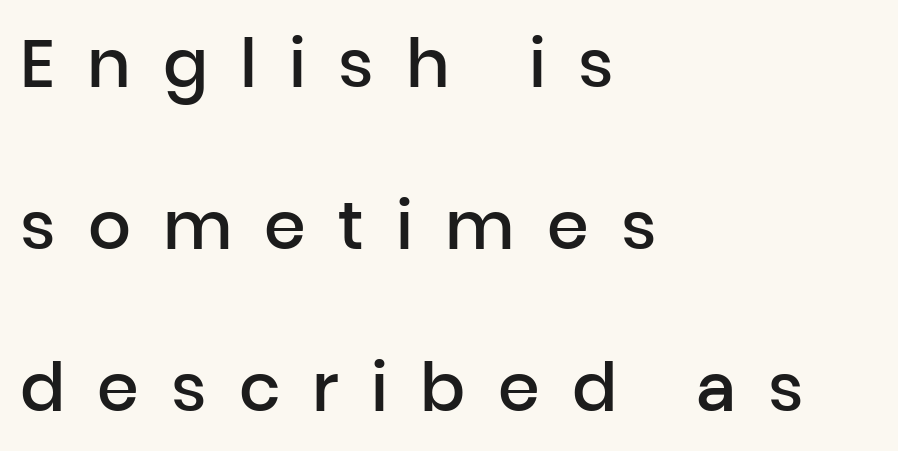
The image shows 67 px semibold sans-serif type, upright; set left-aligned, loose line spacing (2.42x), unusually wide letter spacing (+0.48 em), not underlined; low stroke contrast and a medium x-height.
